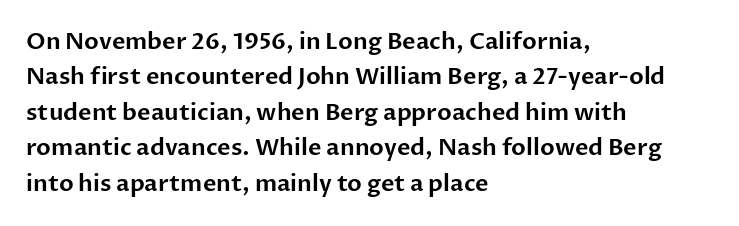
The image shows 23 px text type, upright; set left-aligned, normal line spacing (1.54x), normal letter spacing, not underlined.
